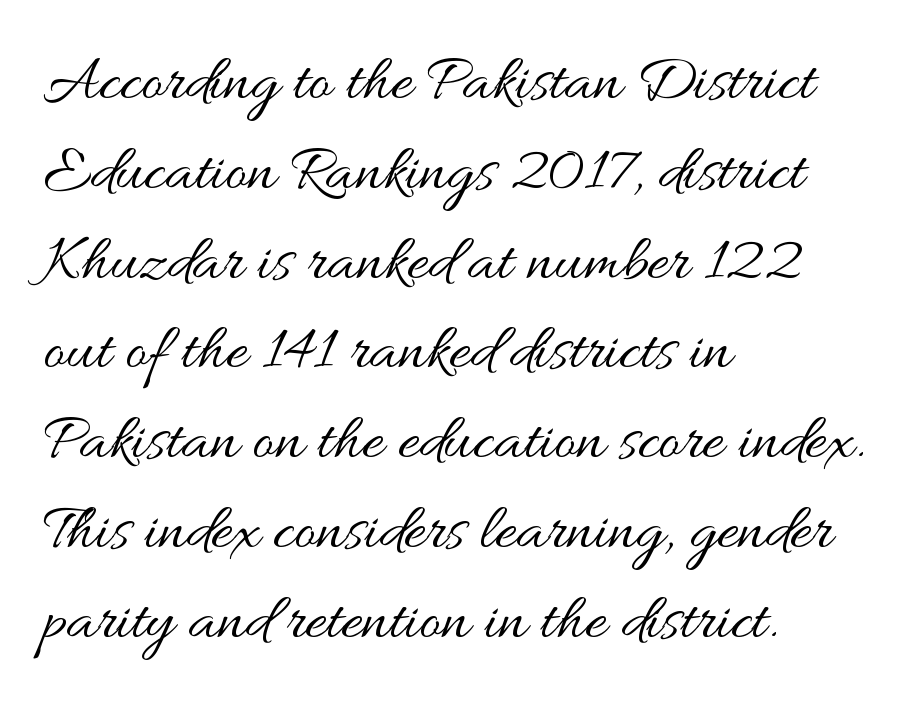
{"bold": "no", "weight": "regular", "width": "wide", "stroke_contrast": "medium", "x_height": "small", "monospaced": "no", "underline": "no", "align": "left", "line_spacing": "normal", "line_spacing_ratio": 1.36, "letter_spacing": "normal", "letter_spacing_em": 0.0, "glyph_px": 66}
